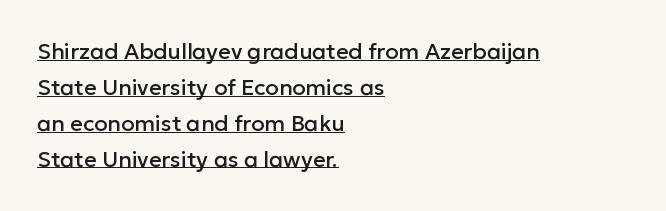
The image shows 22 px text type, upright; set left-aligned, normal line spacing (1.63x), normal letter spacing, underlined.
